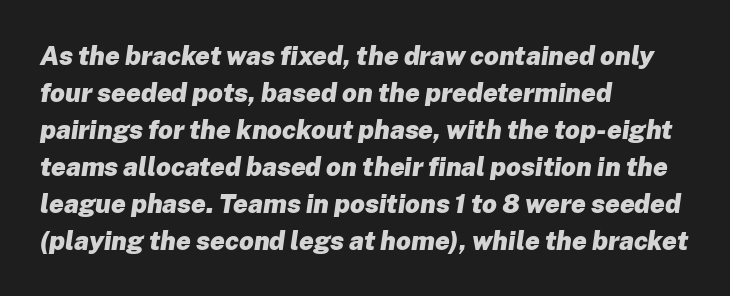
Slanted lettering throughout. Glyph-to-glyph distance matches everyday printed text. Line spacing here is normal. Typographic density is high because the face is bold.
